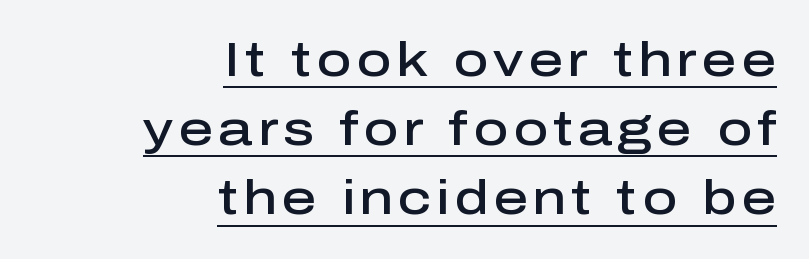
The image shows 48 px semibold sans-serif type, upright; set right-aligned, normal line spacing (1.44x), underlined; low stroke contrast and a medium x-height.
